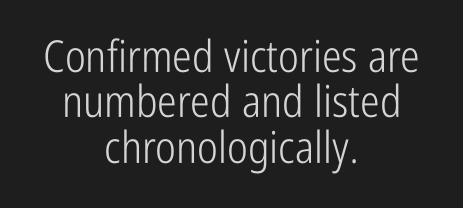
The image shows 44 px light, condensed sans-serif type, upright; set centered, tight line spacing (1.03x), normal letter spacing, not underlined; low stroke contrast and a medium x-height.
